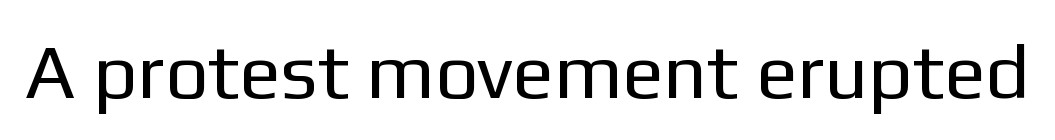
The typeface has the unassuming heft of standard copy or less. In terms of posture, this sample is upright. Students, note that the glyphs here touch the page at normal intervals. A clean baseline with only descenders dipping below it.
